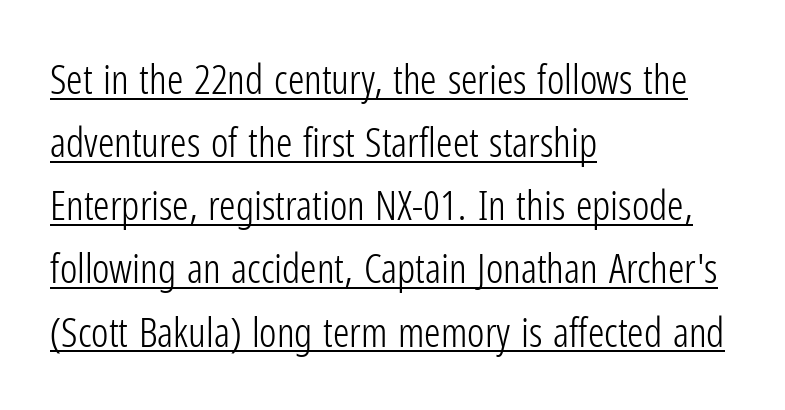
Short and long lines alike share a common starting point at left. This sample keeps an unexceptional amount of space between lines. Stems here are at most as thick as an everyday book face. The designer went with a sans here, leaving each stem footless.
